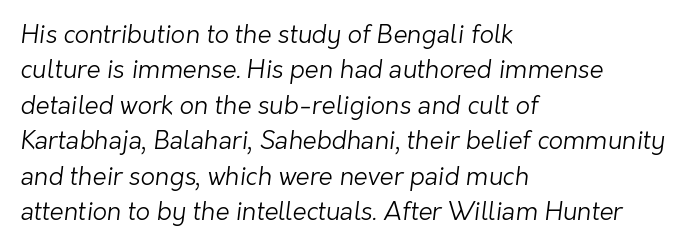
The image shows 25 px text type; set left-aligned, normal line spacing (1.42x), normal letter spacing, not underlined.
